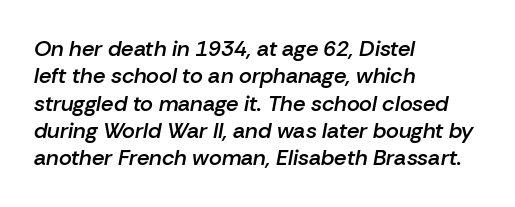
Q: Is the text bold? A: Semi-bold.
Q: Is the text italic (slanted)? A: Yes, it leans right by about 10 degrees.
Q: Is the text underlined? A: No.
Q: How is the paragraph aligned? A: Left-aligned.
Q: Is the spacing between letters normal or unusually wide? A: Normal.
